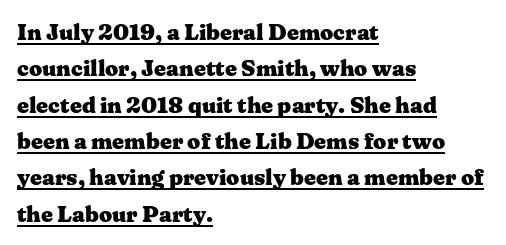
Honestly, the letter spacing is just normal — you wouldn't notice it. A dark, heavy texture on the line: the type is bold. A typesetter would call this leading conventional body-copy spacing. It's the straight-up-and-down kind of type. Horizontally, the lines are justified to the leading edge only.
